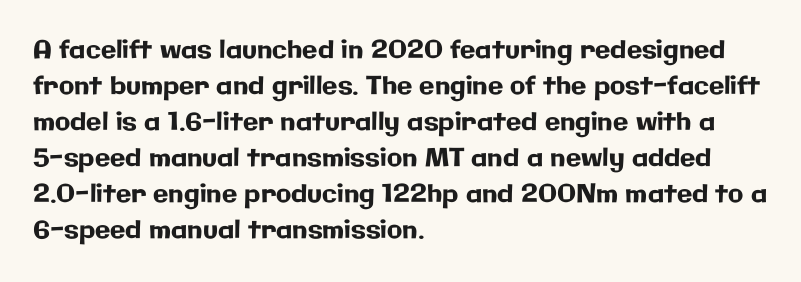
Q: Is the text italic (slanted)? A: No, it is upright.
Q: Is the text underlined? A: No.
Q: How is the paragraph aligned? A: Left-aligned.
Q: Is the spacing between letters normal or unusually wide? A: Normal.
Q: Is the spacing between lines tight, normal or loose? A: Normal.
